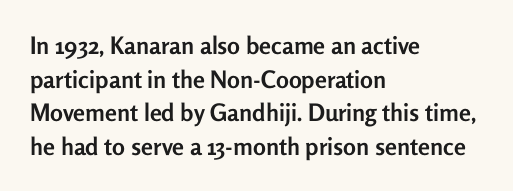
Q: Is the text bold? A: Yes.
Q: Is the text italic (slanted)? A: No, it is upright.
Q: Is the text underlined? A: No.
Q: How is the paragraph aligned? A: Left-aligned.
Q: Is the spacing between letters normal or unusually wide? A: Normal.
Q: Is the spacing between lines tight, normal or loose? A: Normal.
